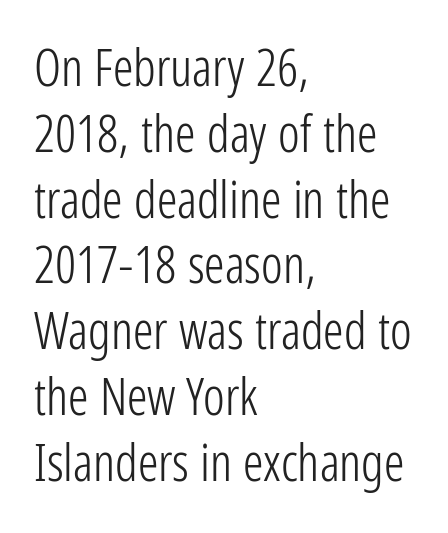
Ink coverage per letter is moderate at most. Ascenders rise straight up at ninety degrees. Horizontal alignment here is leftward, the default for most running prose. This sample has the flowing, uneven cadence of proportional lettering. Type without underlining.
